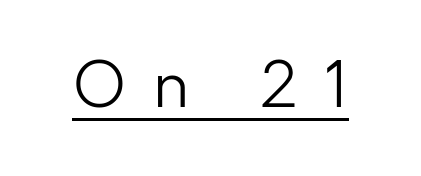
The rendering shows plain stroke endings on the letterforms — a sans-serif design. The passage shown is typed in a proportional face where columns would drift. Bold? No — there's no thickening of the strokes. The tracking reads as deliberately expanded to a designer's eye. The lettering is marked with a stroke running underneath it.
